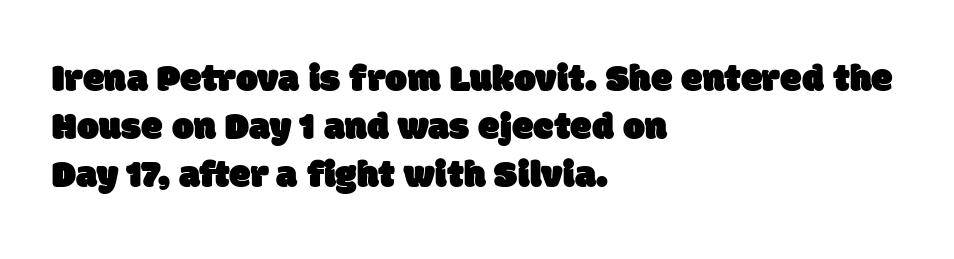
The image shows 39 px sans-serif type; set left-aligned, line spacing 1.23x, normal letter spacing, not underlined; low stroke contrast and a large x-height.
